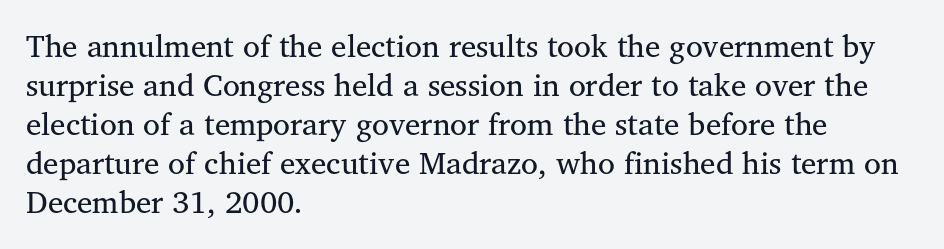
The image shows 31 px regular-weight serif type, upright; set left-aligned, normal line spacing (1.26x), normal letter spacing, not underlined; medium stroke contrast and a medium x-height.
